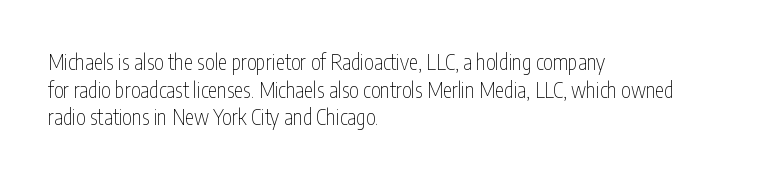
The image shows 21 px text type, upright; set left-aligned, normal line spacing (1.31x), normal letter spacing, not underlined.
